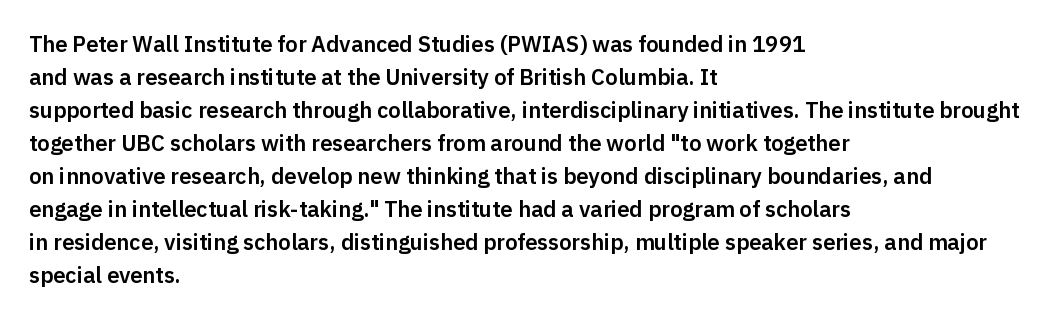
A clean baseline with only descenders dipping below it. Standard letterfit; no display-style spreading of the glyphs. Notice how descenders clear the ascenders below comfortably — that's standard leading. It's the straight-up-and-down kind of type. Does the copy run flush right? No — it runs flush left.
